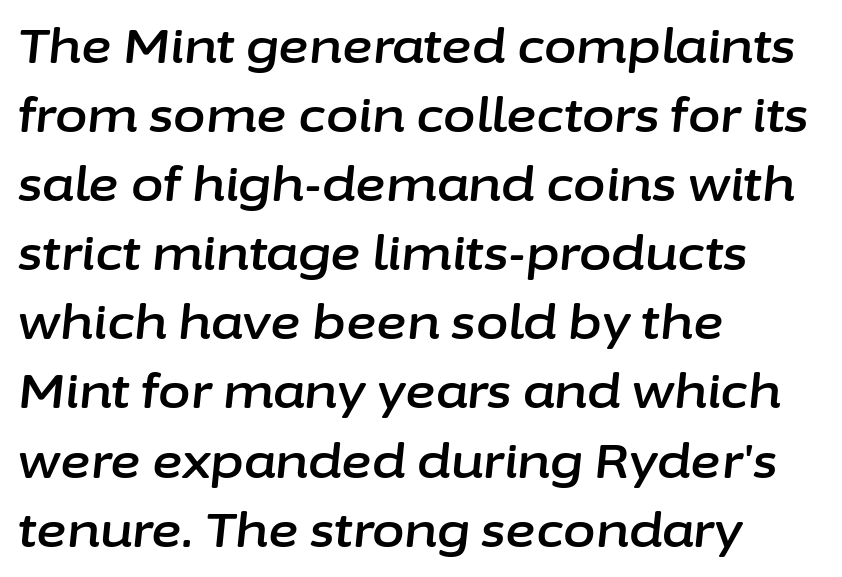
The image shows 47 px text type, italic (leaning right); set left-aligned, normal line spacing (1.47x), normal letter spacing, not underlined; low stroke contrast and a medium x-height.
